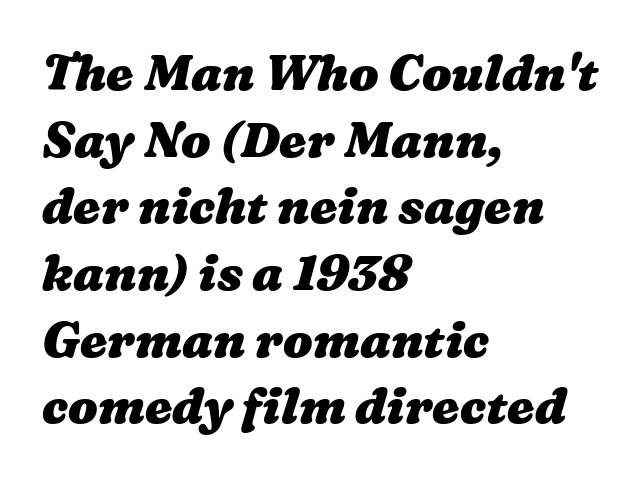
Horizontally, the lines are justified to the leading edge only. Varying glyph widths throughout — classic text-font behaviour. The zone under the glyphs is completely vacant. Heavy, bold letterforms.
